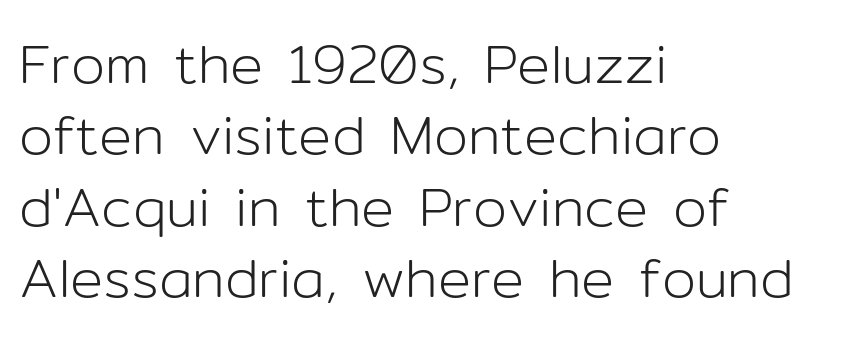
{"serif": "no", "italic": "no", "bold": "no", "weight": "light", "width": "normal", "stroke_contrast": "low", "x_height": "medium", "monospaced": "no", "underline": "no", "align": "left", "line_spacing": "normal", "line_spacing_ratio": 1.3, "letter_spacing": "normal", "letter_spacing_em": 0.0, "glyph_px": 55}
